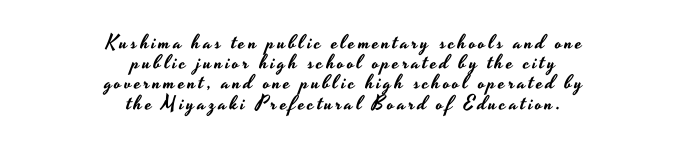
The image shows 20 px text type; set centered, tight line spacing (1.01x), not underlined.
